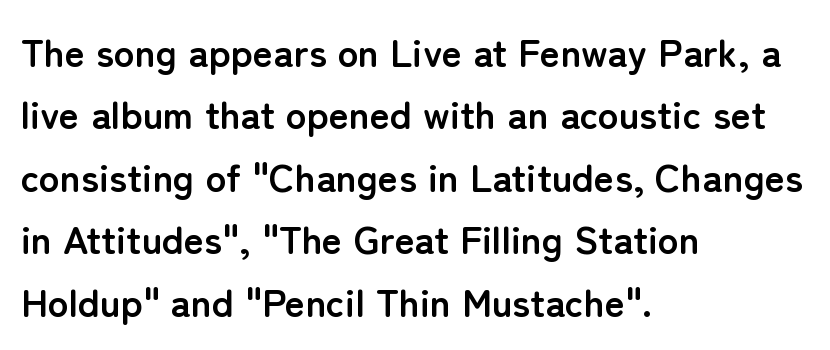
{"serif": "no", "italic": "no", "bold": "yes", "weight": "semibold", "width": "normal", "stroke_contrast": "low", "x_height": "medium", "monospaced": "no", "underline": "no", "align": "left", "line_spacing": "normal", "line_spacing_ratio": 1.6, "letter_spacing": "normal", "letter_spacing_em": 0.0, "glyph_px": 39}
